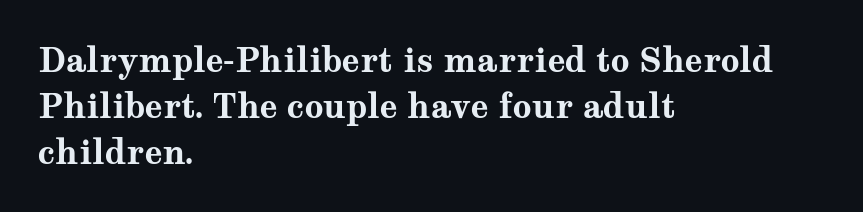
The image shows 33 px bold, wide serif type, upright; set left-aligned, normal line spacing (1.39x), normal letter spacing, not underlined; medium stroke contrast and a medium x-height.
